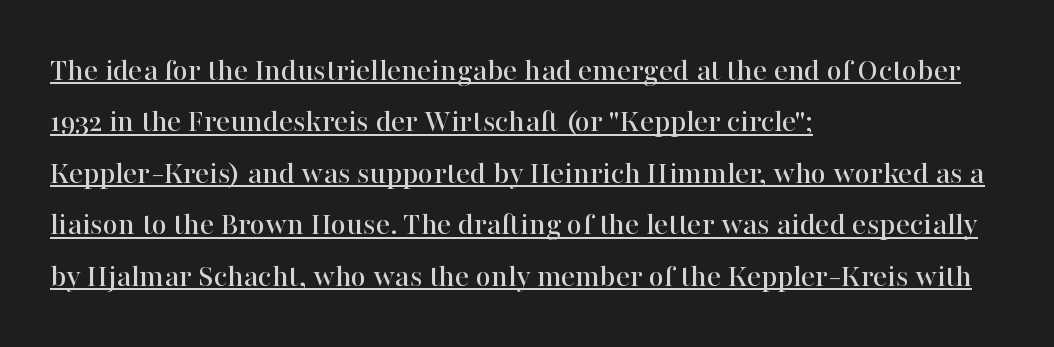
{"serif": "yes", "italic": "no", "width": "normal", "stroke_contrast": "high", "x_height": "medium", "monospaced": "no", "underline": "yes", "align": "left", "line_spacing": "normal", "line_spacing_ratio": 1.56, "letter_spacing": "normal", "letter_spacing_em": 0.0, "glyph_px": 33}
